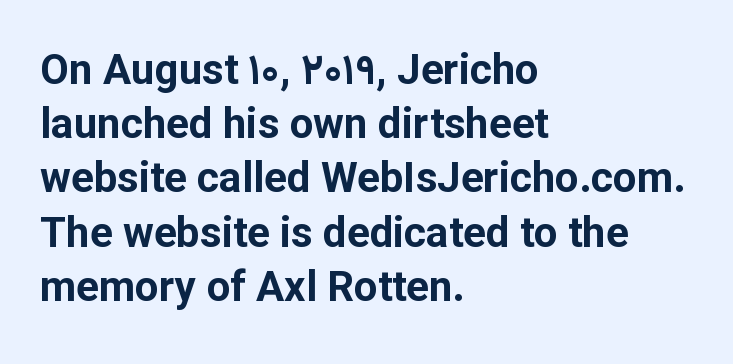
{"serif": "no", "italic": "no", "bold": "yes", "weight": "bold", "width": "normal", "stroke_contrast": "low", "x_height": "medium", "monospaced": "no", "underline": "no", "align": "left", "line_spacing": "normal", "line_spacing_ratio": 1.29, "letter_spacing": "normal", "letter_spacing_em": 0.0, "glyph_px": 42}
